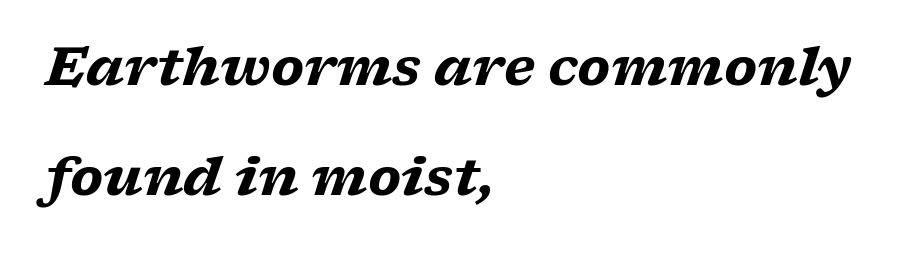
The image shows 52 px heavy, wide serif type, italic (leaning right); set left-aligned, loose line spacing (2.12x), normal letter spacing, not underlined; low stroke contrast and a medium x-height.
